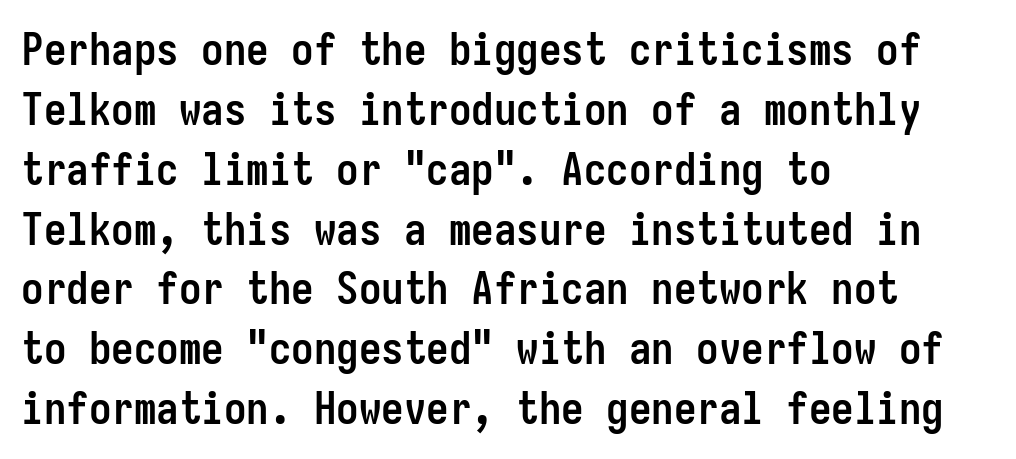
{"serif": "no", "italic": "no", "bold": "yes", "weight": "semibold", "width": "condensed", "stroke_contrast": "low", "x_height": "medium", "monospaced": "yes", "underline": "no", "align": "left", "line_spacing": "normal", "line_spacing_ratio": 1.33, "letter_spacing": "normal", "letter_spacing_em": 0.0, "glyph_px": 45}
